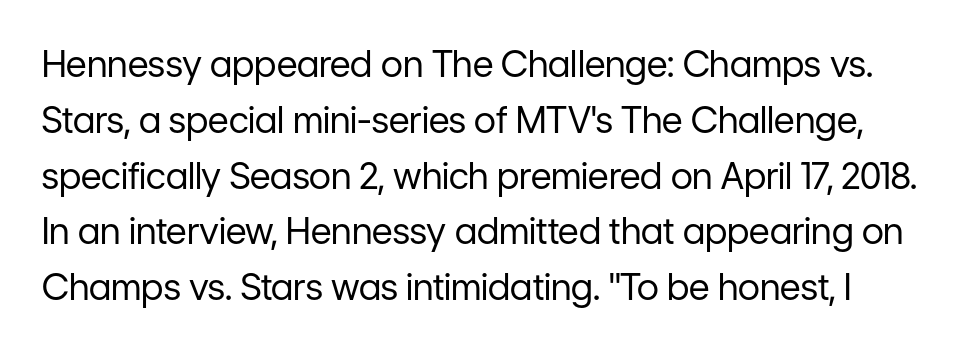
{"serif": "no", "italic": "no", "bold": "no", "weight": "regular", "width": "normal", "stroke_contrast": "low", "x_height": "medium", "monospaced": "no", "underline": "no", "line_spacing": "normal", "line_spacing_ratio": 1.55, "letter_spacing": "normal", "letter_spacing_em": 0.0, "glyph_px": 36}
